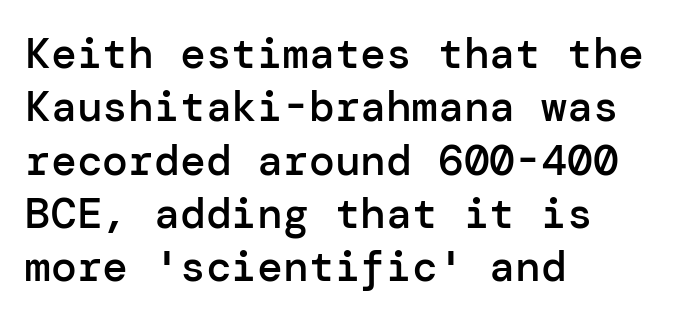
The compositor pushed each line to the left boundary. The type is set solid horizontally, with unmodified tracking. The area under the type is left untouched. A fair bit of extra ink — the face is semibold, not bold. Is this a sans? Yes — the strokes have no serifs.
